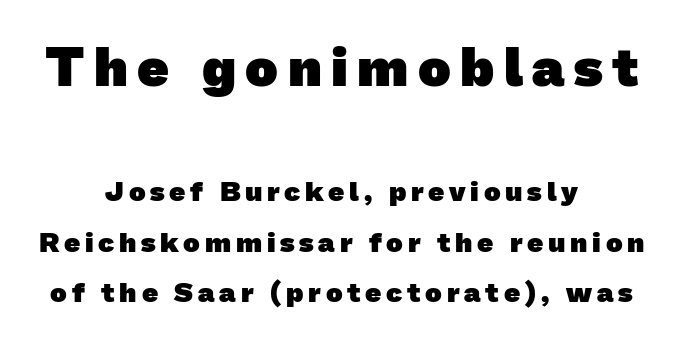
{"serif": "no", "bold": "yes", "weight": "heavy", "width": "normal", "stroke_contrast": "low", "x_height": "medium", "monospaced": "no", "underline": "no", "align": "center", "line_spacing_ratio": 1.79, "larger_block": "first", "size_ratio": 1.96, "glyph_px": 55}
